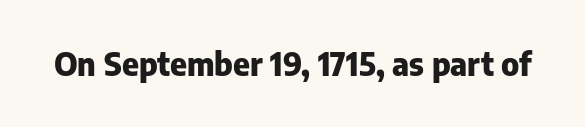
Q: Is the text bold? A: Yes.
Q: Is the text italic (slanted)? A: No, it is upright.
Q: Is the typeface a serif or a sans-serif typeface? A: Sans-serif.
Q: Is the text underlined? A: No.
Q: Is the spacing between letters normal or unusually wide? A: Normal.
Q: Width (condensed, normal, or wide)? A: Normal.
Q: Stroke contrast? A: Low.
Q: x-height? A: Medium.
Q: Monospaced? A: No.
